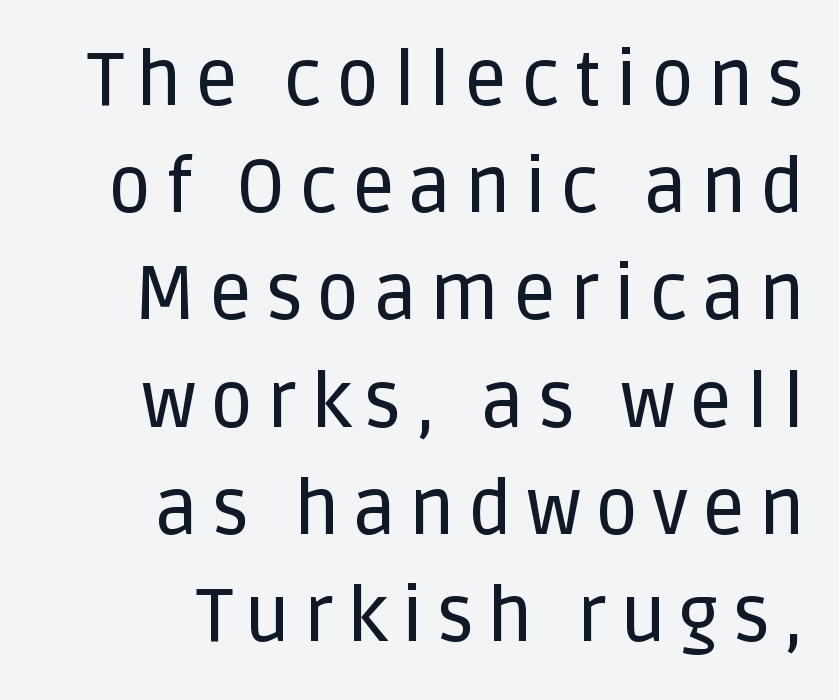
This sample has the flowing, uneven cadence of proportional lettering. Alignment: flush right. Regular leading. Has an underline been added? It has not.
